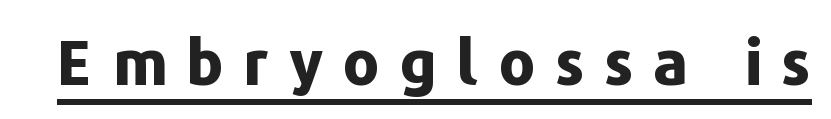
{"serif": "no", "italic": "no", "bold": "yes", "weight": "bold", "width": "normal", "stroke_contrast": "low", "x_height": "medium", "monospaced": "no", "underline": "yes", "letter_spacing": "wide", "letter_spacing_em": 0.32, "glyph_px": 62}
